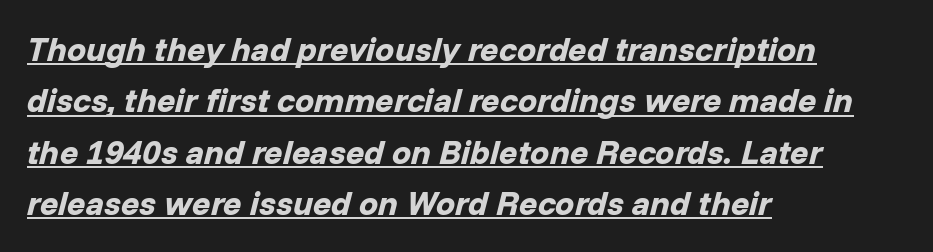
The image shows 34 px bold type, italic (leaning right); set left-aligned, normal line spacing (1.51x), normal letter spacing, underlined; low stroke contrast and a medium x-height.
